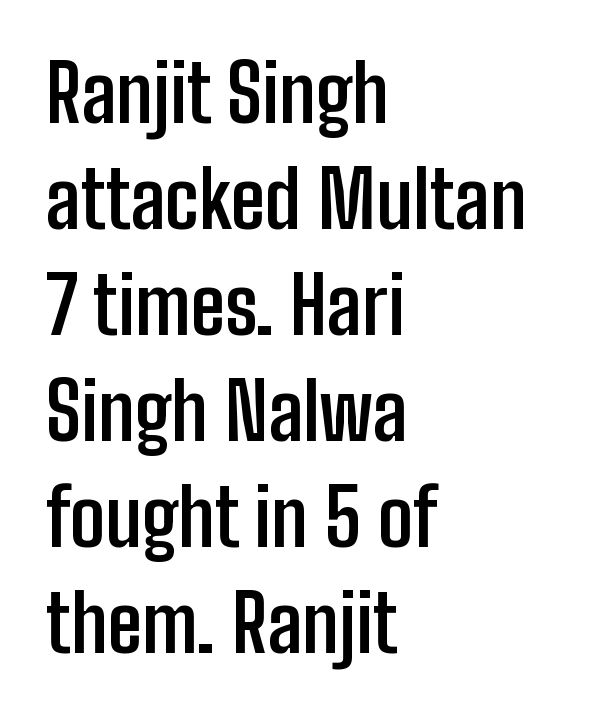
{"serif": "no", "italic": "no", "bold": "yes", "weight": "semibold", "width": "condensed", "stroke_contrast": "low", "x_height": "medium", "monospaced": "no", "underline": "no", "align": "left", "line_spacing": "normal", "line_spacing_ratio": 1.36, "letter_spacing": "normal", "letter_spacing_em": 0.0, "glyph_px": 78}
